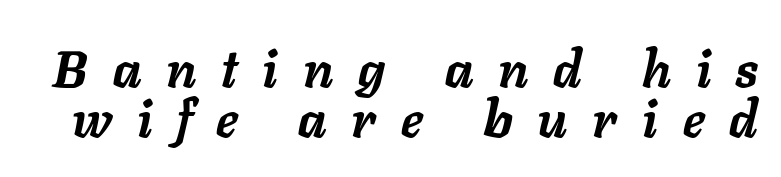
{"italic": "yes", "lean": "right", "slant_degrees": 11, "bold": "yes", "weight": "semibold", "width": "normal", "stroke_contrast": "low", "x_height": "medium", "monospaced": "no", "underline": "no", "line_spacing": "tight", "line_spacing_ratio": 0.98, "letter_spacing": "wide", "letter_spacing_em": 0.49, "glyph_px": 51}
